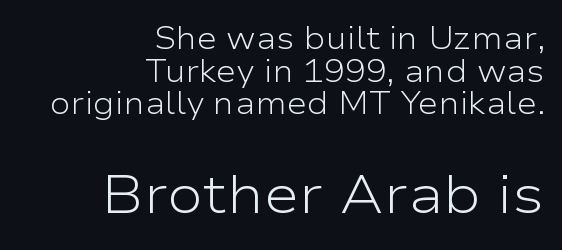
The image shows 54 px light, wide sans-serif type, upright; set right-aligned, tight line spacing (1.05x), normal letter spacing, not underlined; the second (bottom) block is 1.74x larger; low stroke contrast and a medium x-height.
